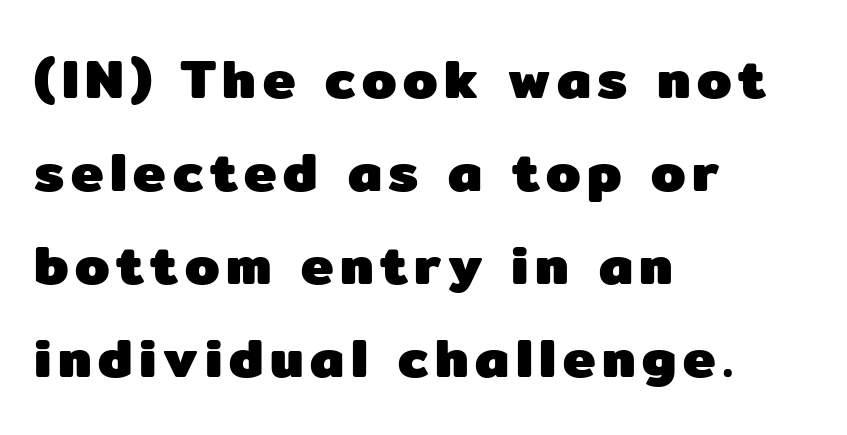
The space between consecutive lines is moderate. Regarding serifs, this sample does without them. This is the regular roman posture of the typeface. Quick note: underline off.
